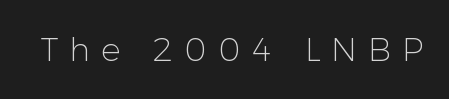
Q: Is the text bold? A: No.
Q: Is the text italic (slanted)? A: No, it is upright.
Q: Is the typeface a serif or a sans-serif typeface? A: Sans-serif.
Q: Is the text underlined? A: No.
Q: Is the spacing between letters normal or unusually wide? A: Unusually wide.
Q: Width (condensed, normal, or wide)? A: Normal.
Q: Stroke contrast? A: Low.
Q: x-height? A: Medium.
Q: Monospaced? A: No.
